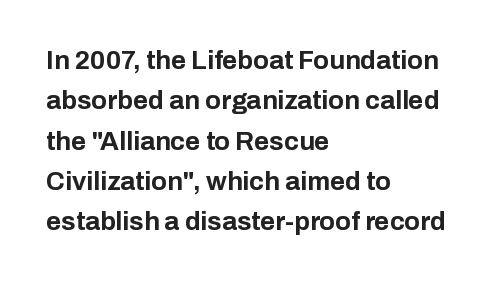
Q: Is the text bold? A: Yes.
Q: Is the text italic (slanted)? A: No, it is upright.
Q: Is the text underlined? A: No.
Q: How is the paragraph aligned? A: Left-aligned.
Q: Is the spacing between letters normal or unusually wide? A: Normal.
Q: Is the spacing between lines tight, normal or loose? A: Normal.
